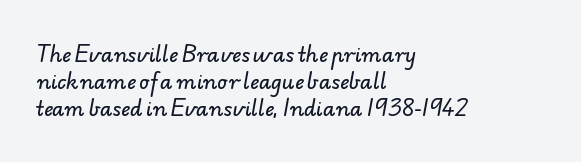
{"underline": "no", "align": "left", "line_spacing": "normal", "line_spacing_ratio": 1.35, "letter_spacing": "normal", "letter_spacing_em": 0.0, "glyph_px": 20}
